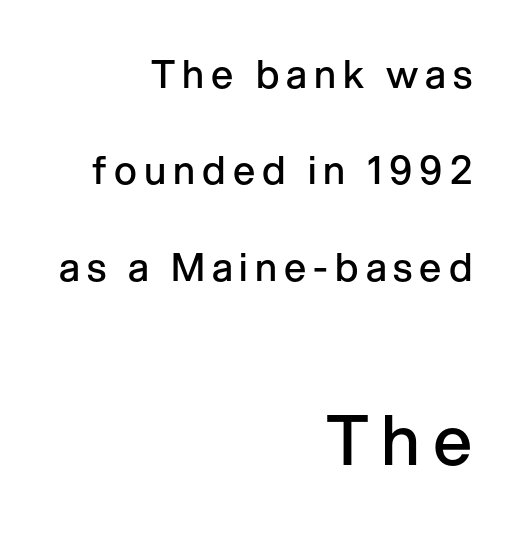
{"serif": "no", "italic": "no", "bold": "semi", "weight": "semibold", "width": "normal", "stroke_contrast": "low", "x_height": "medium", "monospaced": "no", "underline": "no", "align": "right", "line_spacing": "loose", "line_spacing_ratio": 2.47, "larger_block": "second", "size_ratio": 1.77, "glyph_px": 69}
